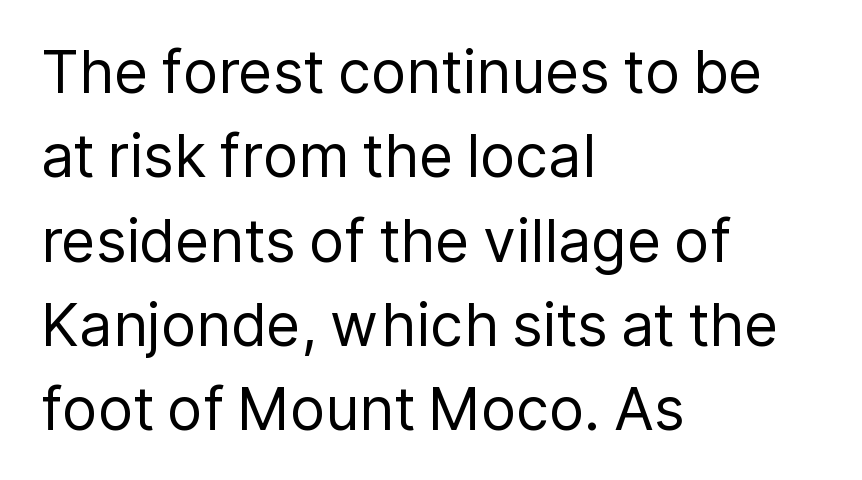
{"serif": "no", "italic": "no", "bold": "no", "weight": "regular", "width": "normal", "stroke_contrast": "low", "x_height": "medium", "monospaced": "no", "underline": "no", "align": "left", "line_spacing": "normal", "line_spacing_ratio": 1.43, "letter_spacing": "normal", "letter_spacing_em": 0.0, "glyph_px": 59}
